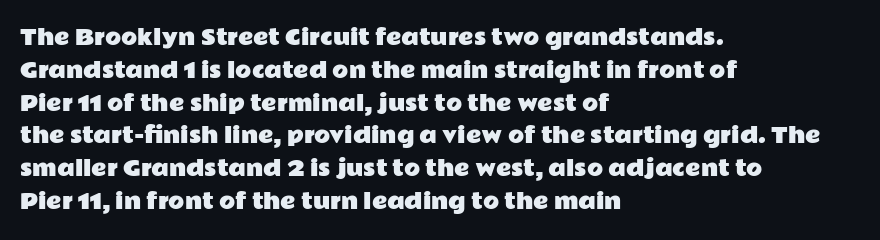
Q: Is the text italic (slanted)? A: No, it is upright.
Q: Is the text underlined? A: No.
Q: How is the paragraph aligned? A: Left-aligned.
Q: Is the spacing between letters normal or unusually wide? A: Normal.
Q: Is the spacing between lines tight, normal or loose? A: Normal.
